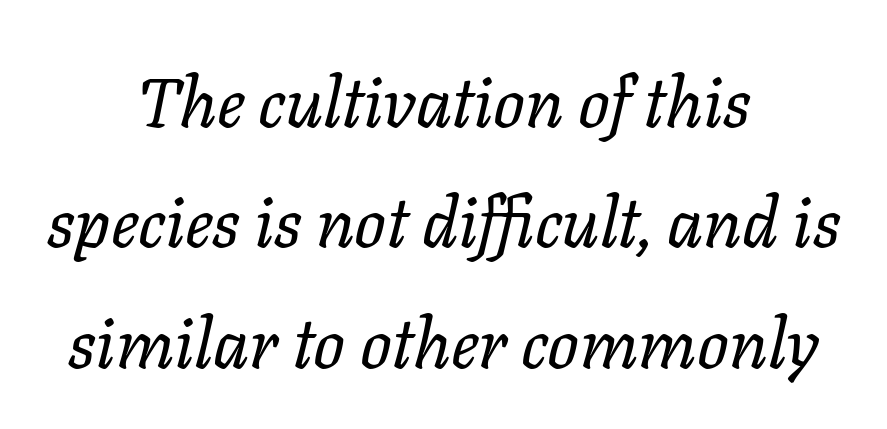
The image shows 70 px regular-weight type, italic (leaning right); set centered, line spacing 1.72x, normal letter spacing, not underlined; low stroke contrast and a medium x-height.
